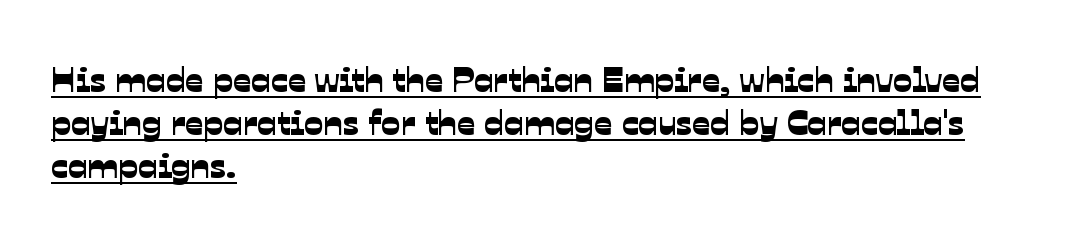
Q: Is the typeface a serif or a sans-serif typeface? A: Sans-serif.
Q: Is the text underlined? A: Yes.
Q: How is the paragraph aligned? A: Left-aligned.
Q: Is the spacing between letters normal or unusually wide? A: Normal.
Q: Width (condensed, normal, or wide)? A: Normal.
Q: Stroke contrast? A: Low.
Q: x-height? A: Medium.
Q: Monospaced? A: No.
